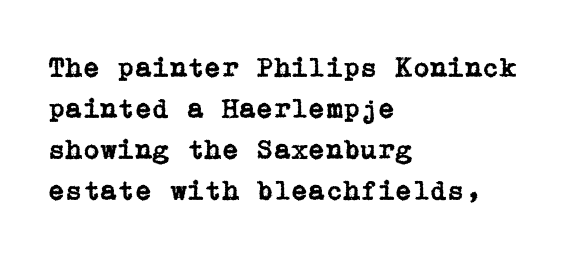
Q: Is the text italic (slanted)? A: No, it is upright.
Q: Is the typeface a serif or a sans-serif typeface? A: Serif.
Q: Is the text underlined? A: No.
Q: How is the paragraph aligned? A: Left-aligned.
Q: Is the spacing between letters normal or unusually wide? A: Normal.
Q: Is the spacing between lines tight, normal or loose? A: Normal.
Q: Width (condensed, normal, or wide)? A: Normal.
Q: Stroke contrast? A: Low.
Q: x-height? A: Medium.
